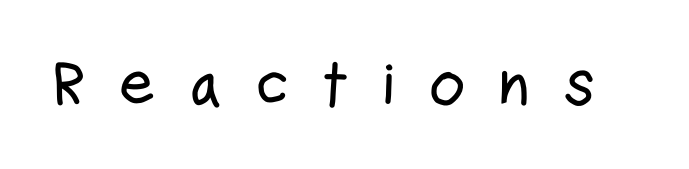
Bare-footed words on every line. Is this a sans? Yes — the strokes have no serifs. Is the letter spacing exaggerated? Yes — the characters are pushed far apart. Every stem runs plumb, perpendicular to the baseline. Each letter keeps its own natural width here, so spacing adapts to shape.
